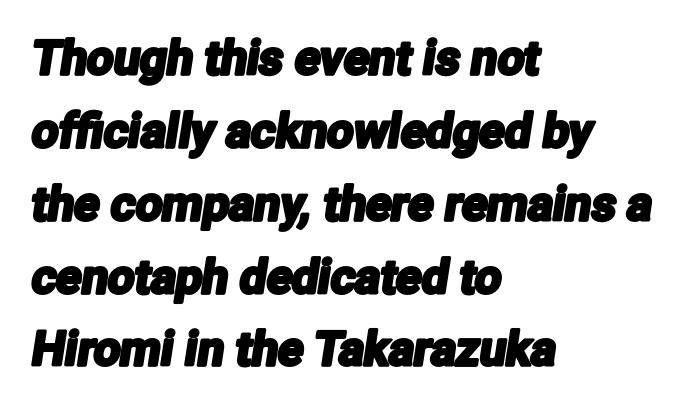
The horizontal fit of the characters is conventional and even. The space beneath each line is pristine and unruled. This sample uses a sans-serif face. A normal amount of white space separates one row of letters from the next.
